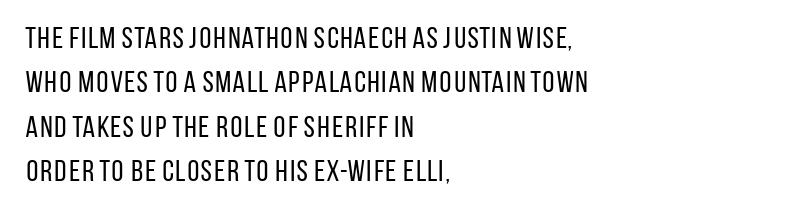
The baseline area is clear. Unlike a traditional serif, this face leaves its strokes unadorned. The lines sit at an ordinary, default distance from one another. Letter spacing: default. A light-to-regular cut is what we see here. Teacher's note: observe the even left margin — that is flush-left alignment.
